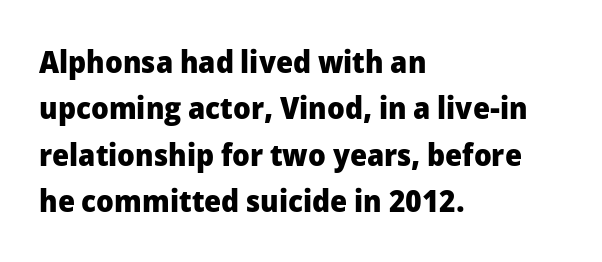
{"serif": "no", "italic": "no", "bold": "yes", "weight": "heavy", "width": "normal", "stroke_contrast": "low", "x_height": "medium", "monospaced": "no", "underline": "no", "align": "left", "line_spacing": "normal", "line_spacing_ratio": 1.5, "letter_spacing": "normal", "letter_spacing_em": 0.0, "glyph_px": 31}
